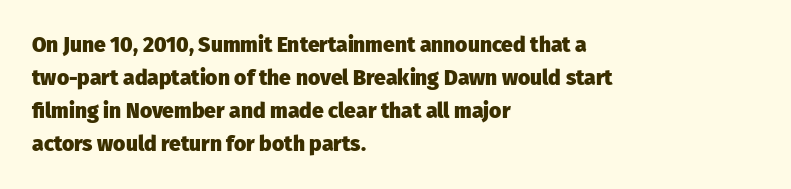
The image shows 21 px bold type, upright; set left-aligned, normal line spacing (1.57x), normal letter spacing, not underlined.
